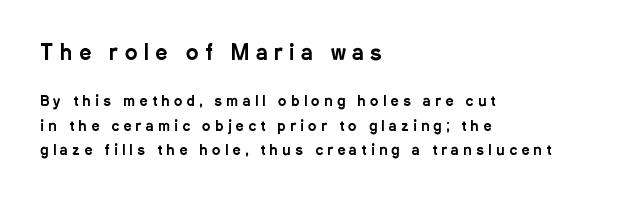
Q: Is the text italic (slanted)? A: No, it is upright.
Q: Is the text underlined? A: No.
Q: How is the paragraph aligned? A: Left-aligned.
Q: Is the spacing between letters normal or unusually wide? A: Unusually wide.
Q: Which block of text is set in a larger size, the first (top) or the second (bottom)? A: The first (top) one.
